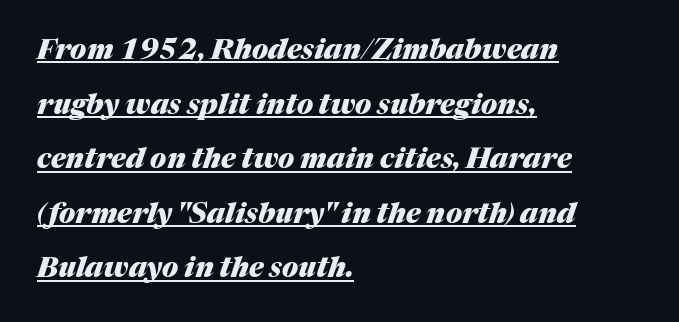
This is oblique type, the kind used for emphasis or titles. In CSS terms this would be text-align: left. Typesetter's note: full bold, strokes at maximum text heaviness. How are the letters spaced? Ordinarily, with no added tracking. Underline: present. The rendering uses natural spacing where letterforms have individual widths.
